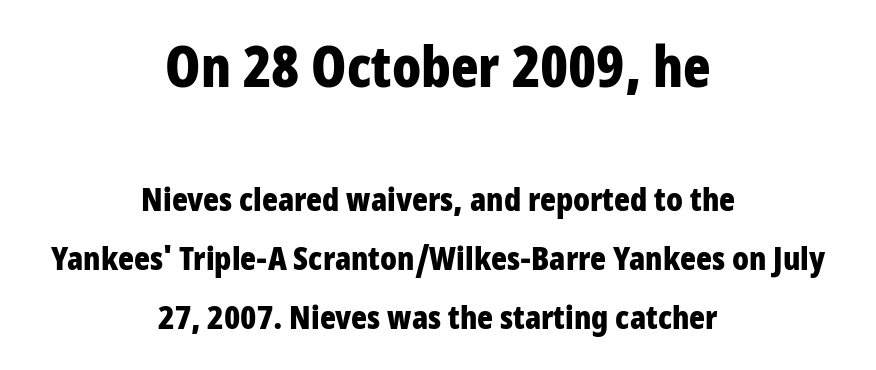
Q: Is the text bold? A: Yes.
Q: Is the text italic (slanted)? A: No, it is upright.
Q: Is the typeface a serif or a sans-serif typeface? A: Sans-serif.
Q: Is the text underlined? A: No.
Q: How is the paragraph aligned? A: Centered.
Q: Is the spacing between letters normal or unusually wide? A: Normal.
Q: Which block of text is set in a larger size, the first (top) or the second (bottom)? A: The first (top) one.
Q: Width (condensed, normal, or wide)? A: Condensed.
Q: Stroke contrast? A: Low.
Q: x-height? A: Large.
Q: Monospaced? A: No.
